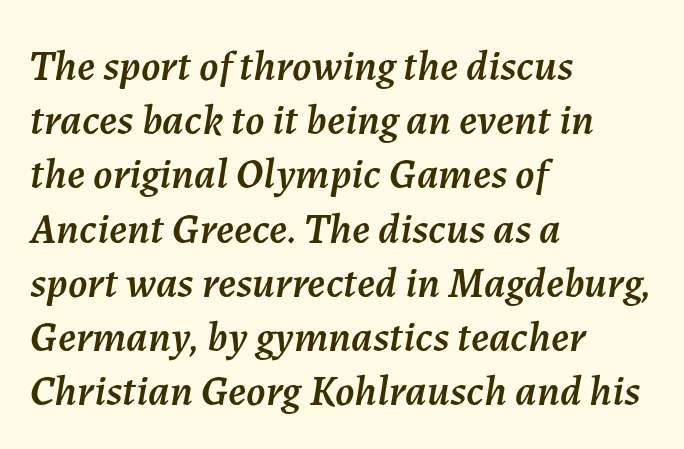
{"italic": "yes", "lean": "right", "slant_degrees": 7, "width": "normal", "stroke_contrast": "medium", "x_height": "medium", "monospaced": "no", "underline": "no", "align": "left", "line_spacing": "normal", "line_spacing_ratio": 1.26, "letter_spacing": "normal", "letter_spacing_em": 0.0, "glyph_px": 43}
